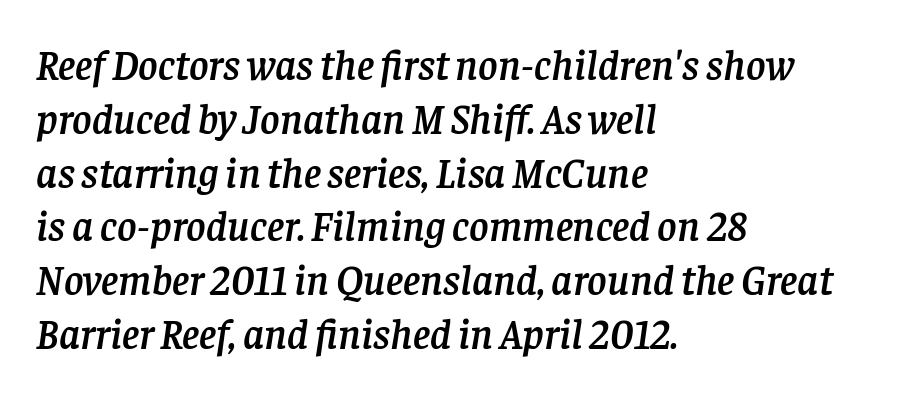
The image shows 42 px serif type, italic (leaning right); set left-aligned, normal line spacing (1.28x), normal letter spacing, not underlined; low stroke contrast and a large x-height.
